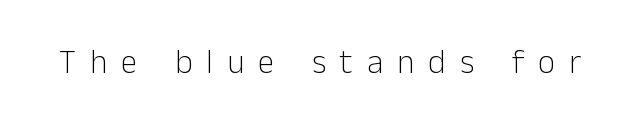
The image shows 33 px light sans-serif type, upright; set unusually wide letter spacing (+0.43 em), not underlined; low stroke contrast and a medium x-height.
